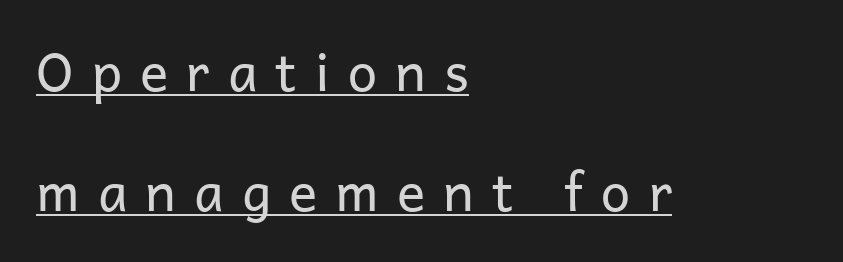
A typesetter would call this leading open, well beyond the default. The axis of the letterforms is exactly vertical. The lines in this sample share a left origin and differ only in where they stop. Beneath each row of characters lies a ruled line.
